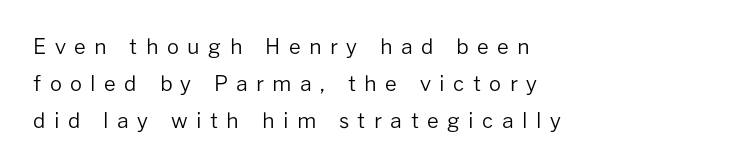
Clear beneath every line of the passage. The tracking jumps out immediately: characters are airy and widely separated. The rag falls on the right side of this text block. Designer's note — italics off, roman on. Each stroke keeps to a modest, everyday thickness or less.
